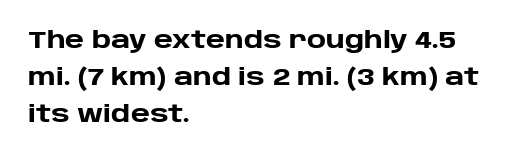
The passage shown has conventional tracking throughout. Underline: absent. The lines in this sample share a left origin and differ only in where they stop. These lines carry a lot of weight — the face is fully bold. Leading: standard. Characters remain perfectly vertical along every line.
